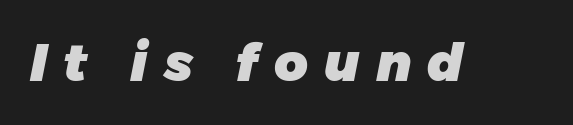
{"italic": "yes", "lean": "right", "slant_degrees": 11, "bold": "yes", "weight": "heavy", "width": "normal", "stroke_contrast": "low", "x_height": "medium", "monospaced": "no", "underline": "no", "letter_spacing": "wide", "letter_spacing_em": 0.31, "glyph_px": 52}
